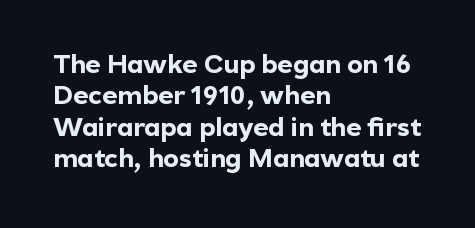
The image shows 26 px bold type, upright; set left-aligned, line spacing 1.21x, normal letter spacing, not underlined.
